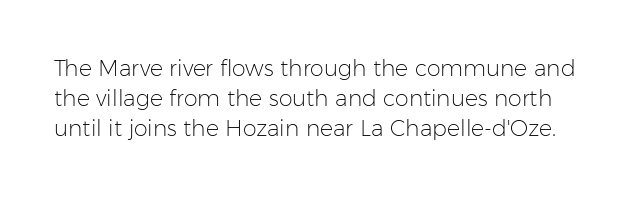
{"italic": "no", "bold": "no", "underline": "no", "line_spacing": "normal", "line_spacing_ratio": 1.37, "letter_spacing": "normal", "letter_spacing_em": 0.0, "glyph_px": 22}
